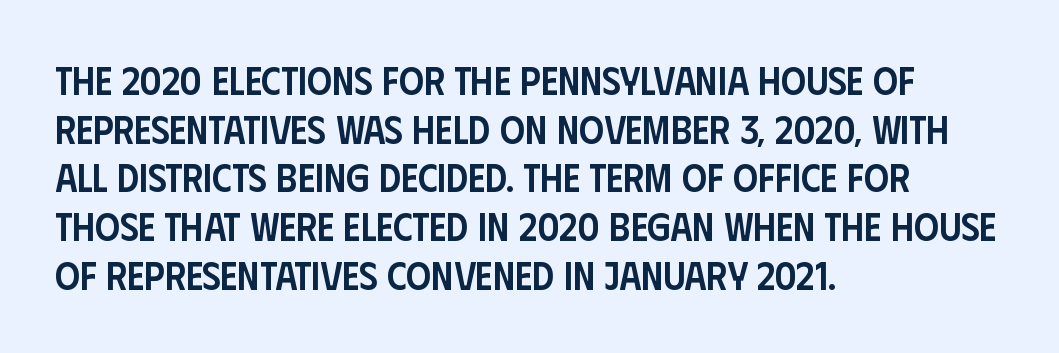
Q: Is the text bold? A: Semi-bold.
Q: Is the text italic (slanted)? A: No, it is upright.
Q: Is the typeface a serif or a sans-serif typeface? A: Sans-serif.
Q: Is the text underlined? A: No.
Q: How is the paragraph aligned? A: Left-aligned.
Q: Is the spacing between letters normal or unusually wide? A: Normal.
Q: Is the spacing between lines tight, normal or loose? A: Normal.
Q: Width (condensed, normal, or wide)? A: Condensed.
Q: Stroke contrast? A: Low.
Q: x-height? A: Large.
Q: Monospaced? A: No.
